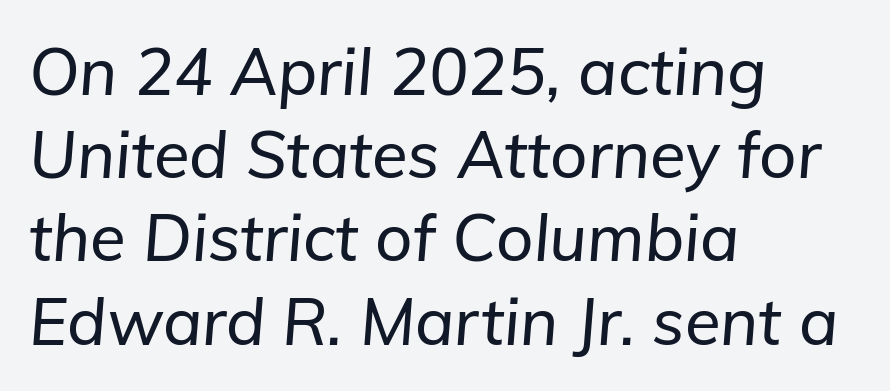
The image shows 65 px text type, italic (leaning right); set left-aligned, normal line spacing (1.28x), normal letter spacing, not underlined; low stroke contrast and a medium x-height.
